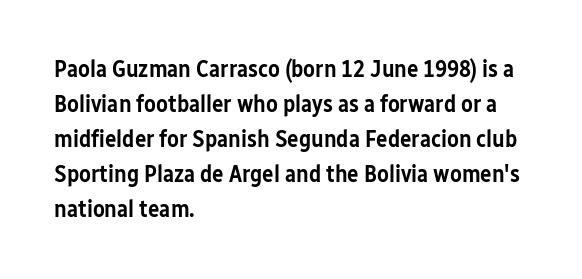
{"italic": "no", "bold": "semi", "underline": "no", "align": "left", "line_spacing": "normal", "line_spacing_ratio": 1.46, "letter_spacing": "normal", "letter_spacing_em": 0.0, "glyph_px": 24}
